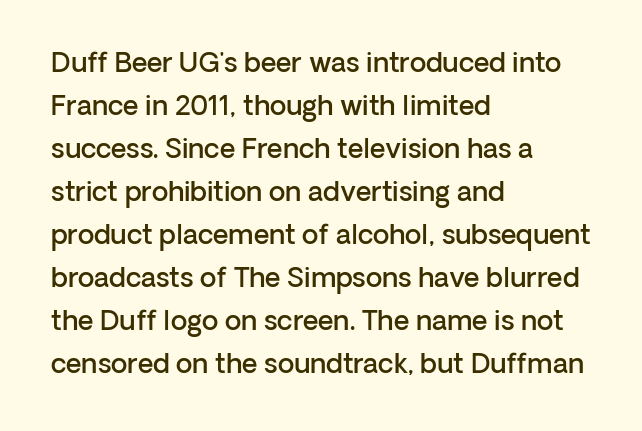
The image shows 27 px text type, upright; set left-aligned, normal line spacing (1.59x), normal letter spacing, not underlined.
